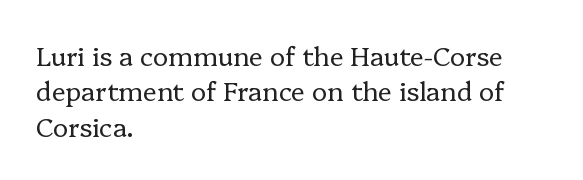
{"italic": "no", "bold": "no", "underline": "no", "align": "left", "line_spacing": "normal", "line_spacing_ratio": 1.36, "letter_spacing": "normal", "letter_spacing_em": 0.0, "glyph_px": 26}
